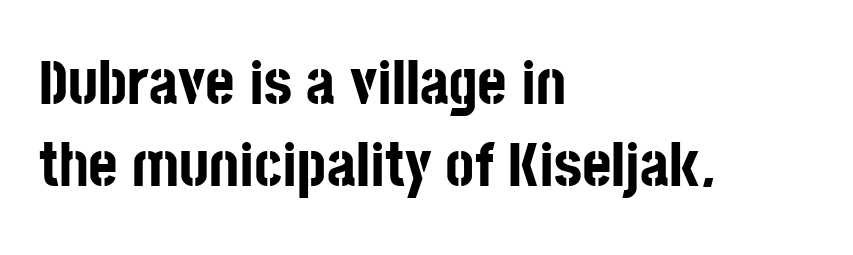
Q: Is the text bold? A: Yes.
Q: Is the text italic (slanted)? A: No, it is upright.
Q: Is the typeface a serif or a sans-serif typeface? A: Sans-serif.
Q: Is the text underlined? A: No.
Q: How is the paragraph aligned? A: Left-aligned.
Q: Is the spacing between letters normal or unusually wide? A: Normal.
Q: Is the spacing between lines tight, normal or loose? A: Normal.
Q: Width (condensed, normal, or wide)? A: Condensed.
Q: Stroke contrast? A: Low.
Q: x-height? A: Large.
Q: Monospaced? A: No.
